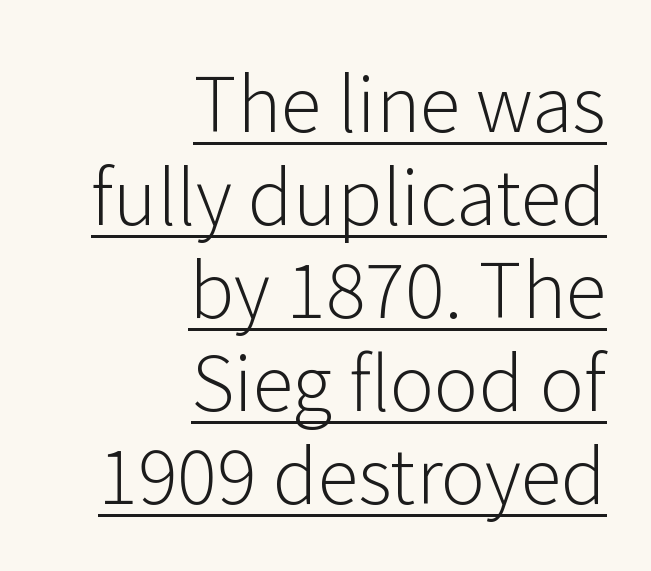
The image shows 75 px light sans-serif type, upright; set right-aligned, line spacing 1.24x, normal letter spacing, underlined; low stroke contrast and a medium x-height.
